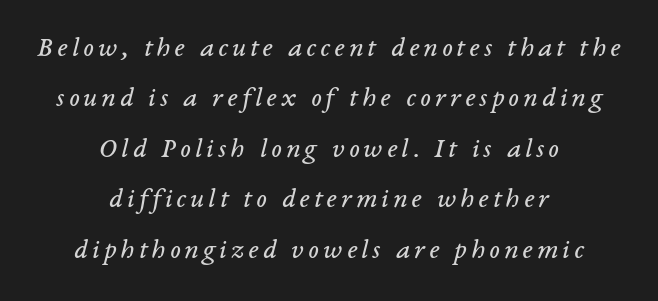
Q: Is the text bold? A: No.
Q: Is the text italic (slanted)? A: Yes, it leans right by about 14 degrees.
Q: Is the typeface a serif or a sans-serif typeface? A: Serif.
Q: Is the text underlined? A: No.
Q: How is the paragraph aligned? A: Centered.
Q: Width (condensed, normal, or wide)? A: Normal.
Q: Stroke contrast? A: Low.
Q: x-height? A: Medium.
Q: Monospaced? A: No.
